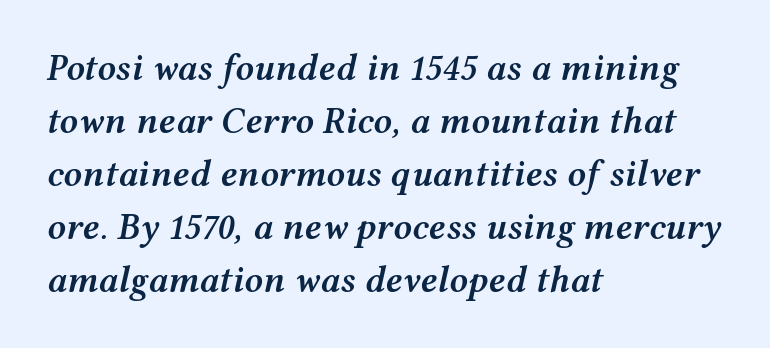
Letters rest on an invisible, unmarked baseline. Notice how descenders clear the ascenders below comfortably — that's standard leading. A semibold gives these letters moderate extra thickness, short of bold. Do the characters align in a grid? No, the font is proportional. The whole block is typeset with a tilt. Spacing between characters is what you'd get straight out of the box.
